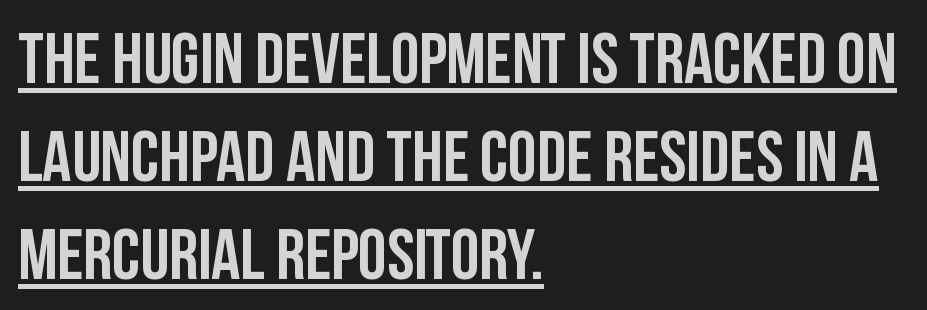
{"serif": "no", "italic": "no", "bold": "yes", "weight": "semibold", "width": "condensed", "stroke_contrast": "low", "x_height": "large", "monospaced": "no", "underline": "yes", "align": "left", "line_spacing": "normal", "line_spacing_ratio": 1.36, "letter_spacing": "normal", "letter_spacing_em": 0.0, "glyph_px": 72}
